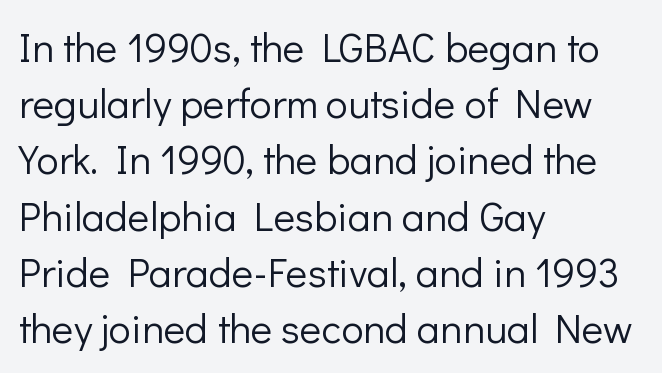
The image shows 41 px light sans-serif type, upright; set left-aligned, normal line spacing (1.37x), normal letter spacing, not underlined; low stroke contrast and a medium x-height.
